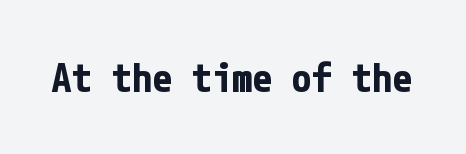
These lines were composed using upright roman letters. This is heavy type, rendered in bold. Quick note: underline off. Look at the bottom of the vertical strokes: they stop flat, with no serifs.
